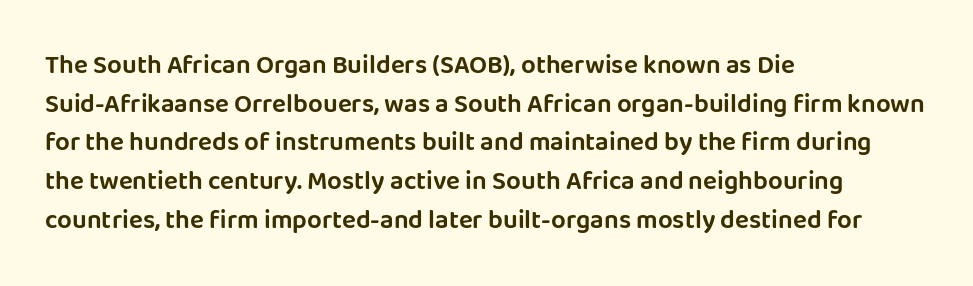
Q: Is the text italic (slanted)? A: No, it is upright.
Q: Is the text underlined? A: No.
Q: How is the paragraph aligned? A: Left-aligned.
Q: Is the spacing between letters normal or unusually wide? A: Normal.
Q: Is the spacing between lines tight, normal or loose? A: Normal.
